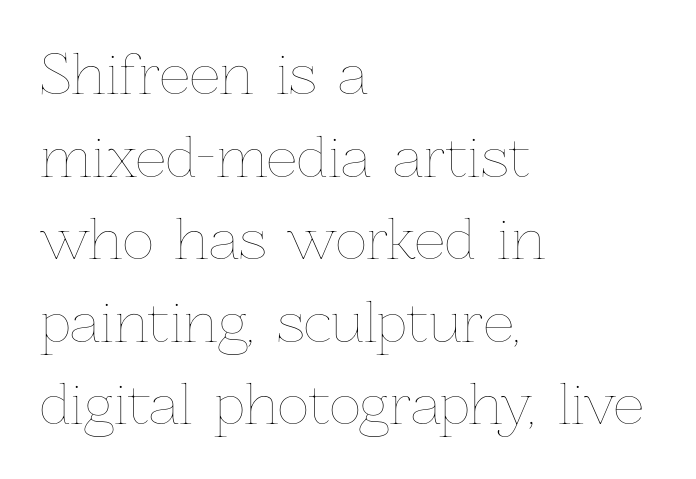
Q: Is the text bold? A: No.
Q: Is the text italic (slanted)? A: No, it is upright.
Q: Is the text underlined? A: No.
Q: How is the paragraph aligned? A: Left-aligned.
Q: Is the spacing between letters normal or unusually wide? A: Normal.
Q: Is the spacing between lines tight, normal or loose? A: Normal.
Q: Width (condensed, normal, or wide)? A: Normal.
Q: Stroke contrast? A: Low.
Q: x-height? A: Medium.
Q: Monospaced? A: No.
